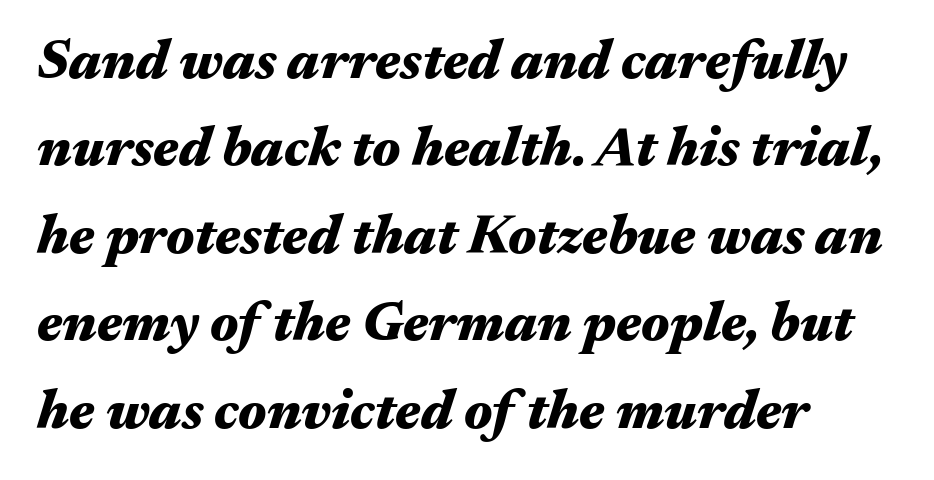
Q: Is the text bold? A: Yes.
Q: Is the text italic (slanted)? A: Yes, it leans right by about 17 degrees.
Q: Is the text underlined? A: No.
Q: How is the paragraph aligned? A: Left-aligned.
Q: Is the spacing between letters normal or unusually wide? A: Normal.
Q: Is the spacing between lines tight, normal or loose? A: Normal.
Q: Width (condensed, normal, or wide)? A: Wide.
Q: Stroke contrast? A: Medium.
Q: x-height? A: Medium.
Q: Monospaced? A: No.
